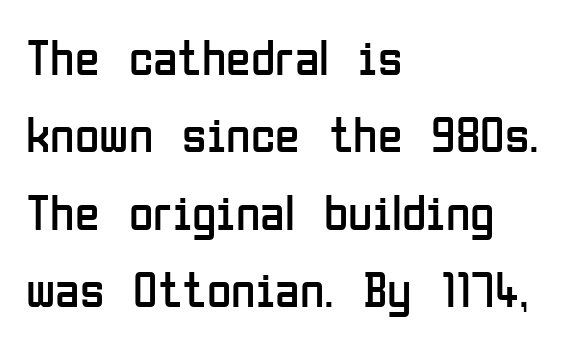
The image shows 50 px regular-weight, condensed sans-serif type, upright; set left-aligned, normal line spacing (1.55x), normal letter spacing, not underlined; low stroke contrast and a medium x-height.
